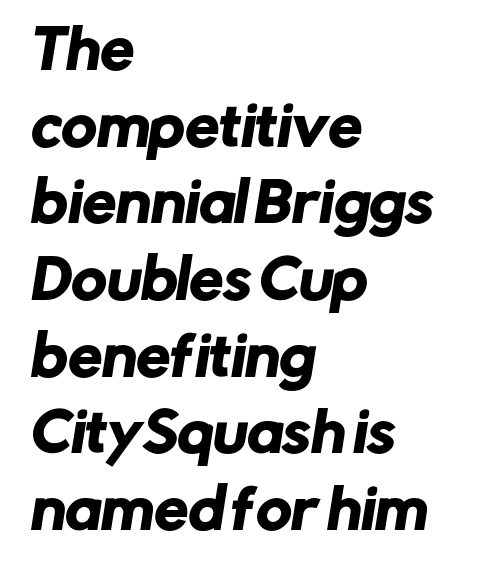
Examine the stroke ends and you'll find no serifs. Students, observe: this is what conventionally led text looks like. The string is rendered with underlining switched off. One-word summary of the alignment: left.
